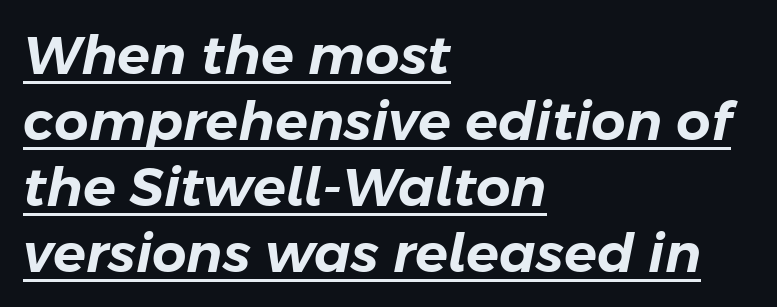
Every character sits at an angle, as italics do. Each line of the rendering has a horizontal stroke beneath the glyphs. These lines are set flush left with a ragged right edge. Proportional: the letters do not fall into vertical columns. The line texture is even and compact thanks to regular tracking.
